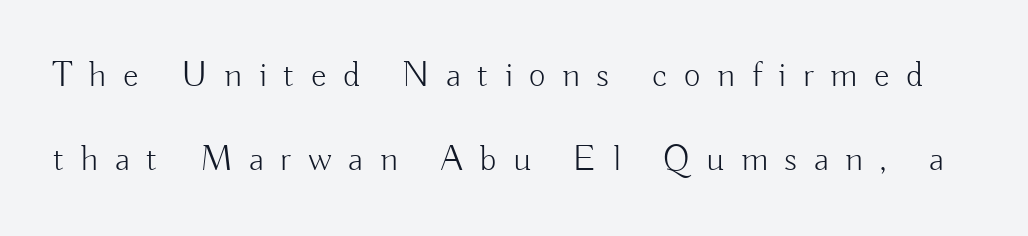
{"serif": "no", "italic": "no", "bold": "no", "weight": "light", "width": "normal", "stroke_contrast": "low", "x_height": "small", "monospaced": "no", "underline": "no", "line_spacing": "loose", "line_spacing_ratio": 2.32, "letter_spacing": "wide", "letter_spacing_em": 0.46, "glyph_px": 36}
